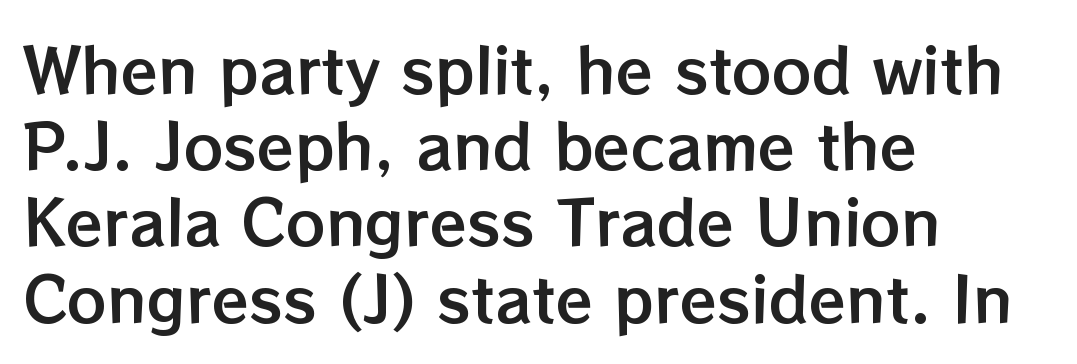
{"italic": "no", "width": "normal", "stroke_contrast": "low", "x_height": "medium", "monospaced": "no", "underline": "no", "align": "left", "line_spacing": "normal", "line_spacing_ratio": 1.25, "letter_spacing": "normal", "letter_spacing_em": 0.0, "glyph_px": 61}
